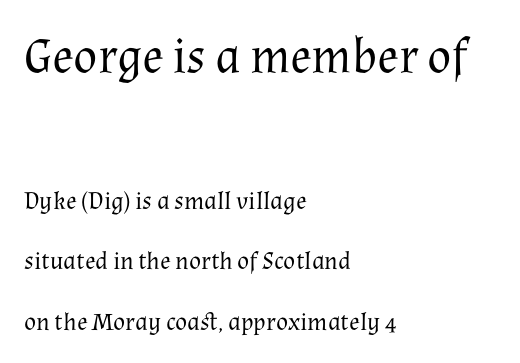
{"serif": "yes", "italic": "no", "bold": "no", "weight": "regular", "width": "normal", "stroke_contrast": "medium", "x_height": "medium", "monospaced": "no", "underline": "no", "align": "left", "line_spacing": "loose", "line_spacing_ratio": 2.42, "letter_spacing": "normal", "letter_spacing_em": 0.0, "larger_block": "first", "size_ratio": 2.0, "glyph_px": 50}
